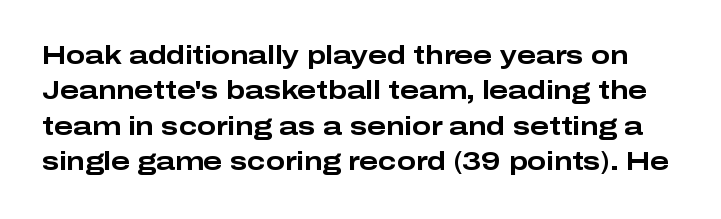
Q: Is the text bold? A: Yes.
Q: Is the text italic (slanted)? A: No, it is upright.
Q: Is the text underlined? A: No.
Q: Is the spacing between letters normal or unusually wide? A: Normal.
Q: Is the spacing between lines tight, normal or loose? A: Normal.
